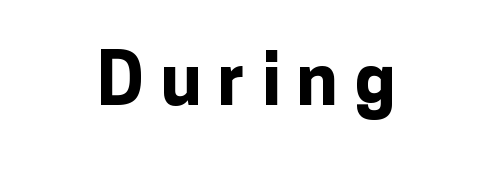
The image shows 71 px bold sans-serif type, upright; set unusually wide letter spacing (+0.23 em), not underlined; low stroke contrast and a medium x-height.
